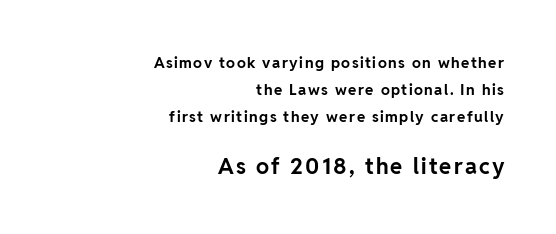
The image shows 22 px bold type, upright; set right-aligned, line spacing 1.81x, not underlined; the second (bottom) block is 1.47x larger.
